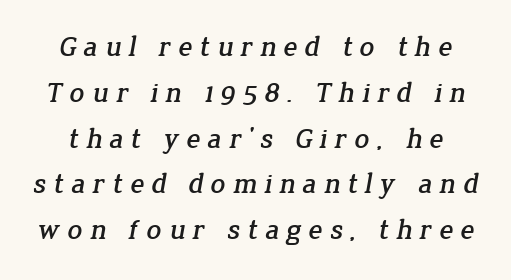
Q: Is the typeface a serif or a sans-serif typeface? A: Serif.
Q: Is the text underlined? A: No.
Q: Is the spacing between letters normal or unusually wide? A: Unusually wide.
Q: Is the spacing between lines tight, normal or loose? A: Normal.
Q: Width (condensed, normal, or wide)? A: Normal.
Q: Stroke contrast? A: Low.
Q: x-height? A: Medium.
Q: Monospaced? A: No.
